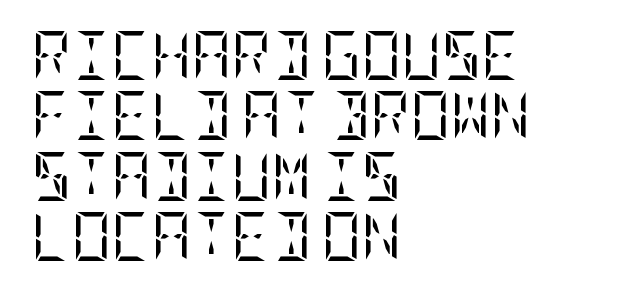
{"serif": "yes", "italic": "no", "bold": "no", "weight": "regular", "width": "condensed", "stroke_contrast": "low", "x_height": "large", "underline": "no", "align": "left", "line_spacing_ratio": 1.23, "letter_spacing": "normal", "letter_spacing_em": 0.0, "glyph_px": 49}
